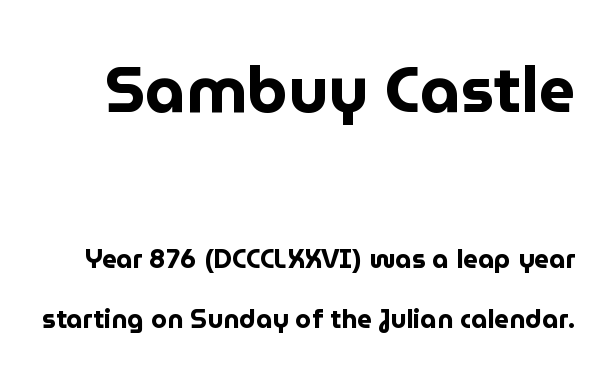
This block would shrink considerably if given ordinary leading; it's expanded now. You can tell from the bare stems that sans-serif type was used. Here the first block reads like a headline and the second like body copy. Think of a printed novel: that variable character pitch is what you see here.
